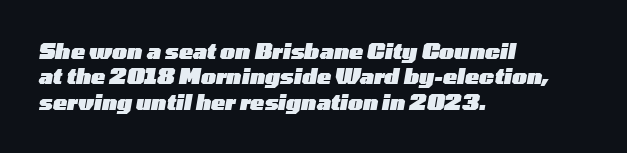
The image shows 21 px bold type, italic (leaning right); set left-aligned, line spacing 1.21x, normal letter spacing, not underlined.
